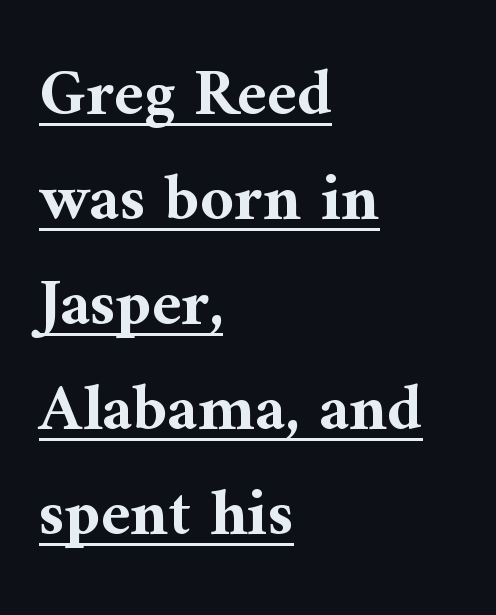
In terms of weight, the rendering is a true, heavy bold. Is there much room between lines? A standard amount, neither cramped nor airy. Which margin do the lines hug? The left one — the right edge is uneven. Think of a printed novel: that variable character pitch is what you see here.
